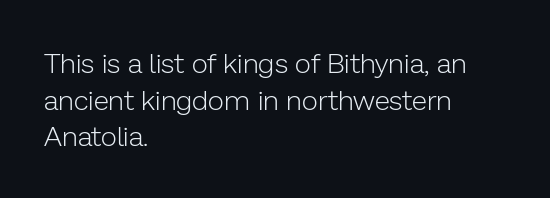
The image shows 28 px light sans-serif type, upright; set left-aligned, normal line spacing (1.31x), normal letter spacing, not underlined; low stroke contrast and a medium x-height.
